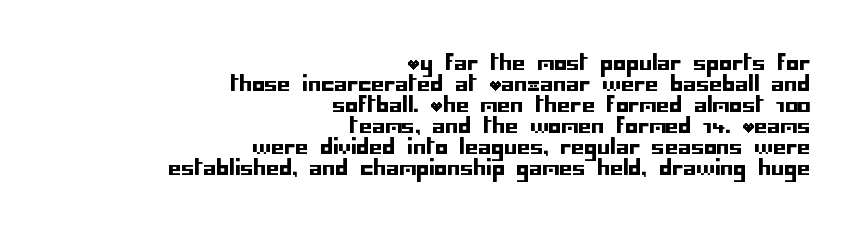
Q: Is the text italic (slanted)? A: No, it is upright.
Q: Is the text underlined? A: No.
Q: How is the paragraph aligned? A: Right-aligned.
Q: Is the spacing between letters normal or unusually wide? A: Normal.
Q: Is the spacing between lines tight, normal or loose? A: Tight.
